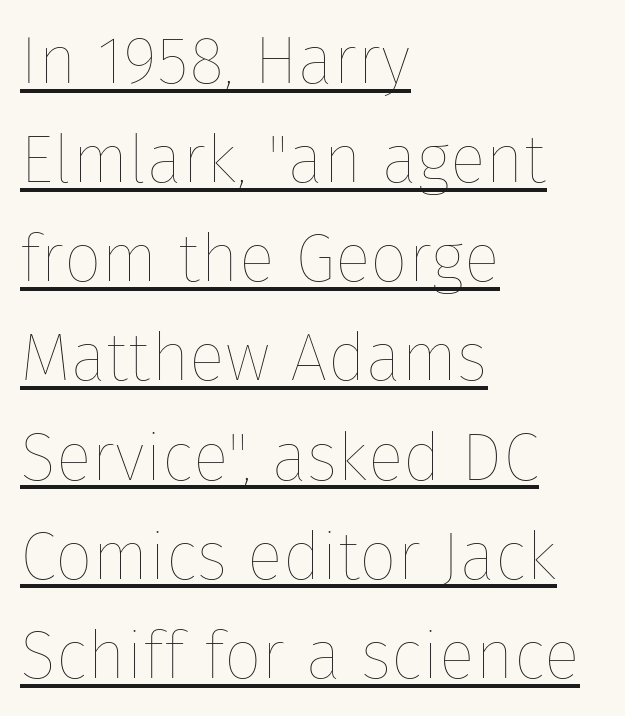
Q: Is the text bold? A: No.
Q: Is the text italic (slanted)? A: No, it is upright.
Q: Is the text underlined? A: Yes.
Q: How is the paragraph aligned? A: Left-aligned.
Q: Is the spacing between letters normal or unusually wide? A: Normal.
Q: Is the spacing between lines tight, normal or loose? A: Normal.
Q: Width (condensed, normal, or wide)? A: Normal.
Q: Stroke contrast? A: Low.
Q: x-height? A: Medium.
Q: Monospaced? A: No.
